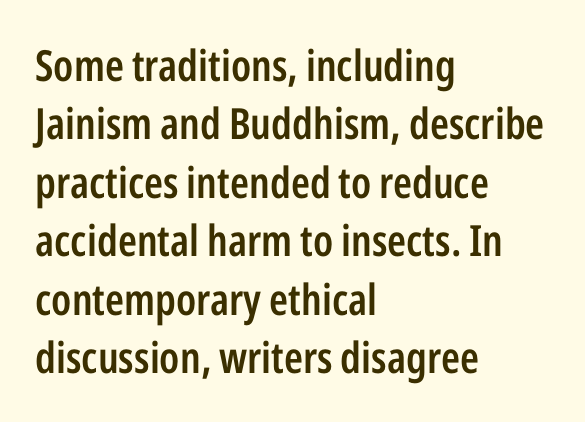
The passage shown is typed in a proportional face where columns would drift. Tracking here is standard; glyphs follow each other at the usual distance. Emphasis by weight is partial: semibold. No italicization has been applied; the sample stays upright. Vertically, the passage feels balanced, rows spaced as you'd expect. Glance below the letters and you will spot only blank space.
